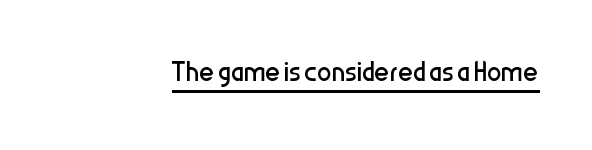
Q: Is the text bold? A: No.
Q: Is the text italic (slanted)? A: No, it is upright.
Q: Is the typeface a serif or a sans-serif typeface? A: Sans-serif.
Q: Is the text underlined? A: Yes.
Q: Is the spacing between letters normal or unusually wide? A: Normal.
Q: Width (condensed, normal, or wide)? A: Condensed.
Q: Stroke contrast? A: Low.
Q: x-height? A: Medium.
Q: Monospaced? A: No.
